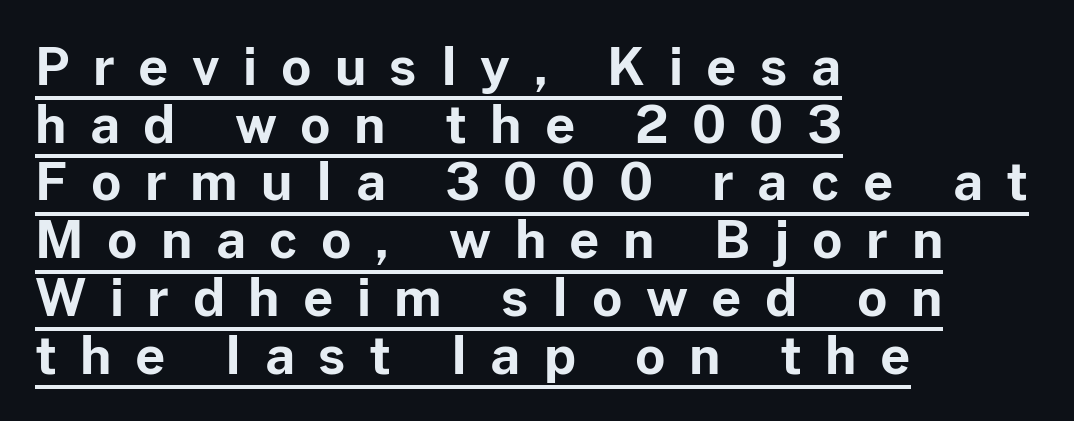
One glance says dense: line gaps are narrower than usual. Spacing verdict: proportional, widths tailored to each character. Posture: straight, roman, zero tilt. Strokes here are thick enough to call this a true bold.
